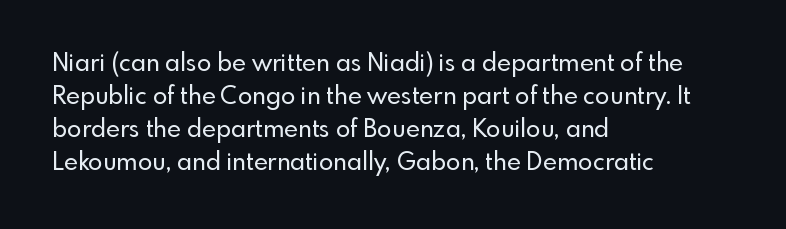
The lines are quadded left. Does extra space separate the letters? No, they use regular spacing. Tall strokes in this sample are plumb rather than angled. Notice how descenders clear the ascenders below comfortably — that's standard leading. This rendering features lettering with no underline.
